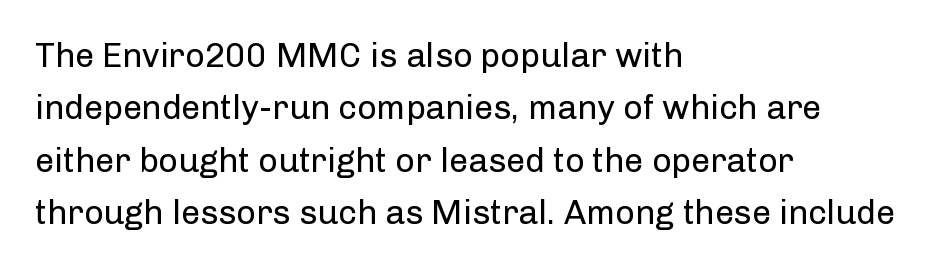
The image shows 34 px regular-weight sans-serif type, upright; set left-aligned, normal line spacing (1.54x), normal letter spacing, not underlined; low stroke contrast and a medium x-height.
